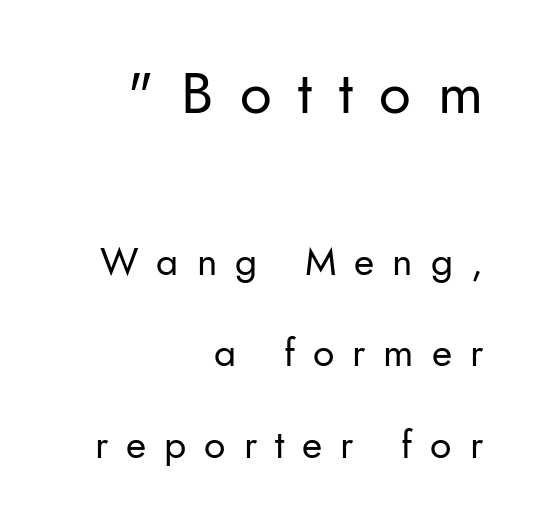
Q: Is the text bold? A: No.
Q: Is the text italic (slanted)? A: No, it is upright.
Q: Is the typeface a serif or a sans-serif typeface? A: Sans-serif.
Q: Is the text underlined? A: No.
Q: How is the paragraph aligned? A: Right-aligned.
Q: Is the spacing between letters normal or unusually wide? A: Unusually wide.
Q: Is the spacing between lines tight, normal or loose? A: Loose.
Q: Which block of text is set in a larger size, the first (top) or the second (bottom)? A: The first (top) one.
Q: Width (condensed, normal, or wide)? A: Normal.
Q: Stroke contrast? A: Low.
Q: x-height? A: Small.
Q: Monospaced? A: No.
